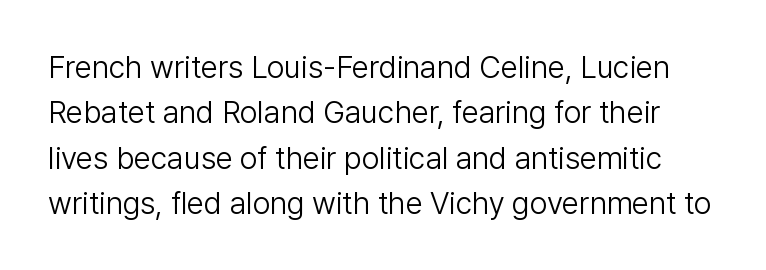
{"serif": "no", "italic": "no", "bold": "no", "weight": "light", "width": "normal", "stroke_contrast": "low", "x_height": "medium", "monospaced": "no", "underline": "no", "line_spacing": "normal", "line_spacing_ratio": 1.46, "letter_spacing": "normal", "letter_spacing_em": 0.0, "glyph_px": 31}
